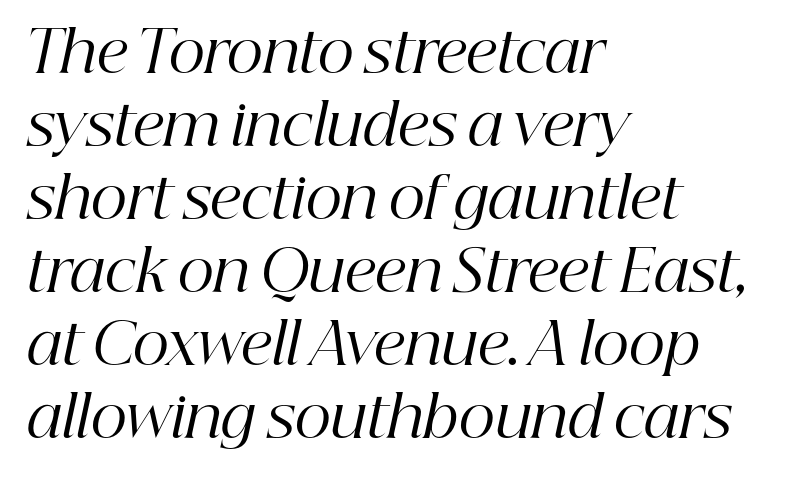
The image shows 57 px regular-weight serif type, italic (leaning right); set left-aligned, normal line spacing (1.28x), normal letter spacing, not underlined; high stroke contrast and a medium x-height.
